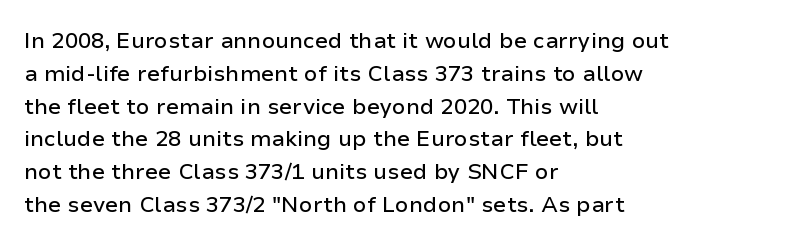
Q: Is the text italic (slanted)? A: No, it is upright.
Q: Is the text underlined? A: No.
Q: How is the paragraph aligned? A: Left-aligned.
Q: Is the spacing between letters normal or unusually wide? A: Normal.
Q: Is the spacing between lines tight, normal or loose? A: Normal.
